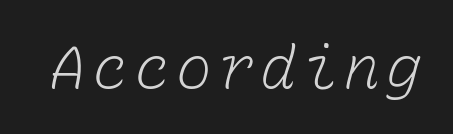
{"bold": "no", "weight": "light", "width": "normal", "stroke_contrast": "low", "x_height": "medium", "monospaced": "yes", "underline": "no", "glyph_px": 60}
